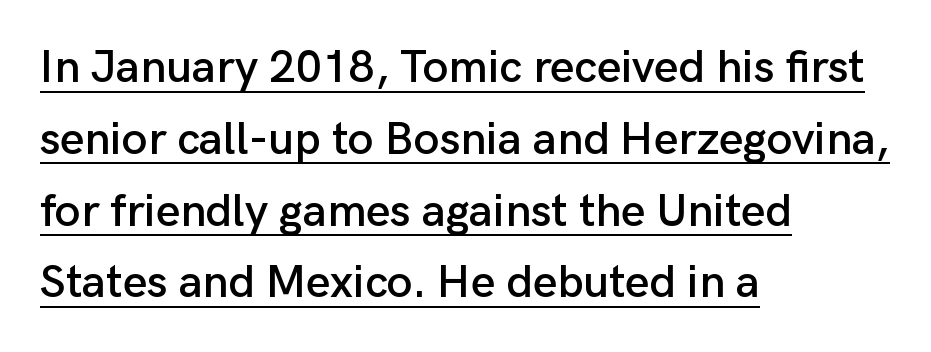
{"serif": "no", "italic": "no", "width": "normal", "stroke_contrast": "low", "x_height": "medium", "monospaced": "no", "underline": "yes", "align": "left", "line_spacing": "normal", "line_spacing_ratio": 1.56, "letter_spacing": "normal", "letter_spacing_em": 0.0, "glyph_px": 46}
